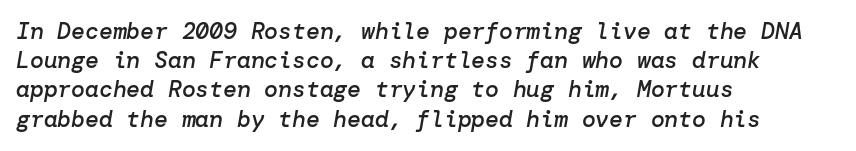
The image shows 23 px text type, italic (leaning right); set left-aligned, normal line spacing (1.27x), normal letter spacing, not underlined.
